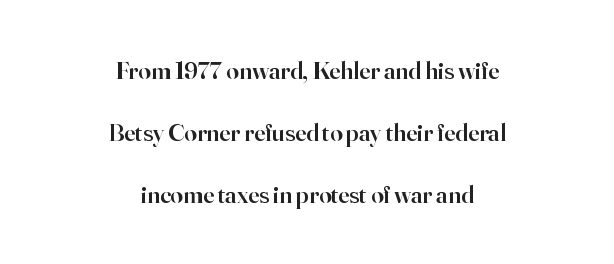
Q: Is the text bold? A: Semi-bold.
Q: Is the text italic (slanted)? A: No, it is upright.
Q: Is the text underlined? A: No.
Q: How is the paragraph aligned? A: Centered.
Q: Is the spacing between letters normal or unusually wide? A: Normal.
Q: Is the spacing between lines tight, normal or loose? A: Loose.
